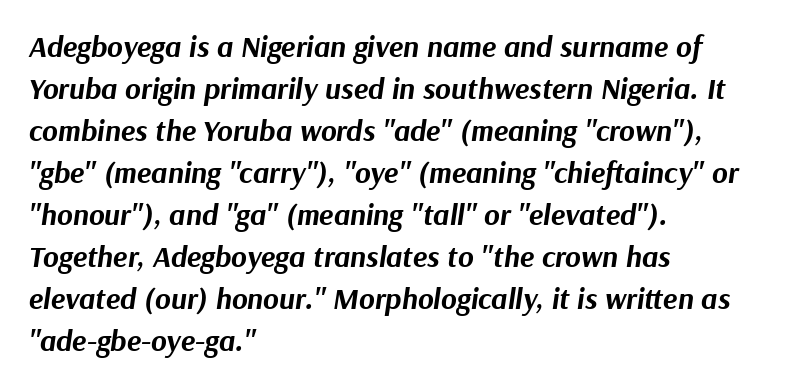
{"italic": "yes", "lean": "right", "slant_degrees": 9, "bold": "yes", "weight": "bold", "width": "normal", "stroke_contrast": "medium", "x_height": "medium", "monospaced": "no", "underline": "no", "align": "left", "line_spacing": "normal", "line_spacing_ratio": 1.4, "letter_spacing": "normal", "letter_spacing_em": 0.0, "glyph_px": 30}
